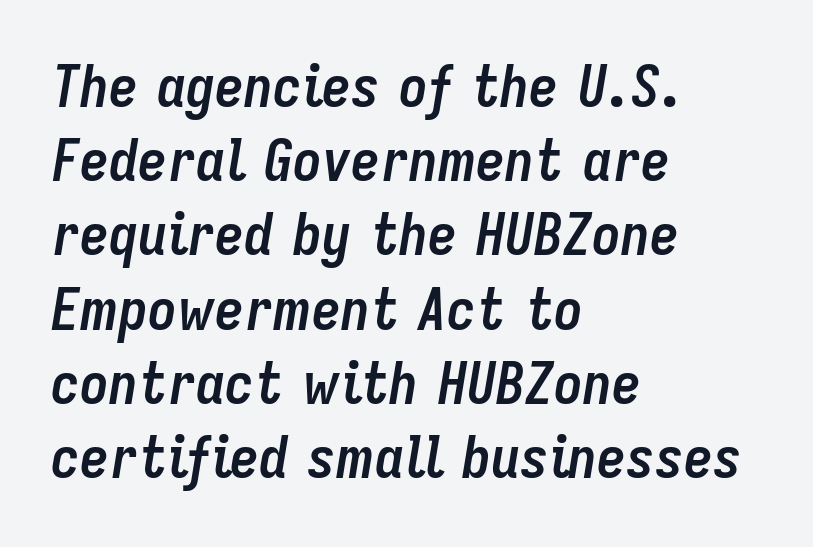
{"italic": "yes", "lean": "right", "slant_degrees": 9, "bold": "yes", "weight": "semibold", "width": "condensed", "stroke_contrast": "low", "x_height": "medium", "monospaced": "no", "underline": "no", "align": "left", "line_spacing": "normal", "line_spacing_ratio": 1.28, "letter_spacing": "normal", "letter_spacing_em": 0.0, "glyph_px": 58}
